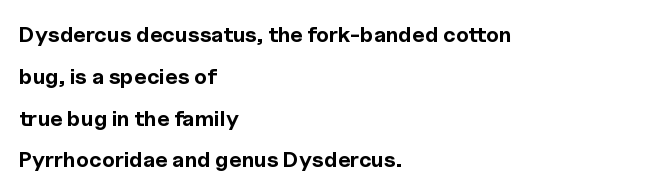
{"italic": "no", "bold": "yes", "underline": "no", "align": "left", "line_spacing": "loose", "line_spacing_ratio": 1.9, "letter_spacing": "normal", "letter_spacing_em": 0.0, "glyph_px": 22}
